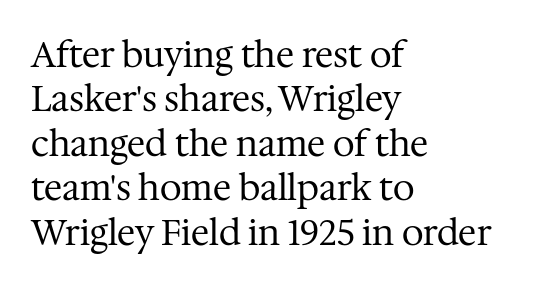
The image shows 35 px regular-weight serif type, upright; set left-aligned, normal line spacing (1.27x), normal letter spacing, not underlined; medium stroke contrast and a medium x-height.
